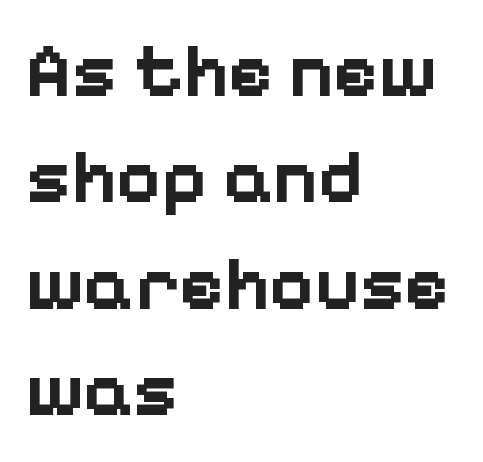
Q: Is the text bold? A: Yes.
Q: Is the text italic (slanted)? A: No, it is upright.
Q: Is the typeface a serif or a sans-serif typeface? A: Sans-serif.
Q: Is the text underlined? A: No.
Q: How is the paragraph aligned? A: Left-aligned.
Q: Is the spacing between letters normal or unusually wide? A: Normal.
Q: Is the spacing between lines tight, normal or loose? A: Normal.
Q: Width (condensed, normal, or wide)? A: Normal.
Q: Stroke contrast? A: Low.
Q: x-height? A: Medium.
Q: Monospaced? A: No.
